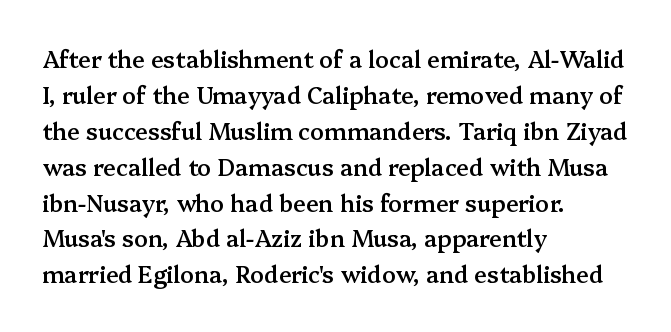
{"italic": "no", "bold": "semi", "underline": "no", "align": "left", "line_spacing": "normal", "line_spacing_ratio": 1.56, "letter_spacing": "normal", "letter_spacing_em": 0.0, "glyph_px": 23}
